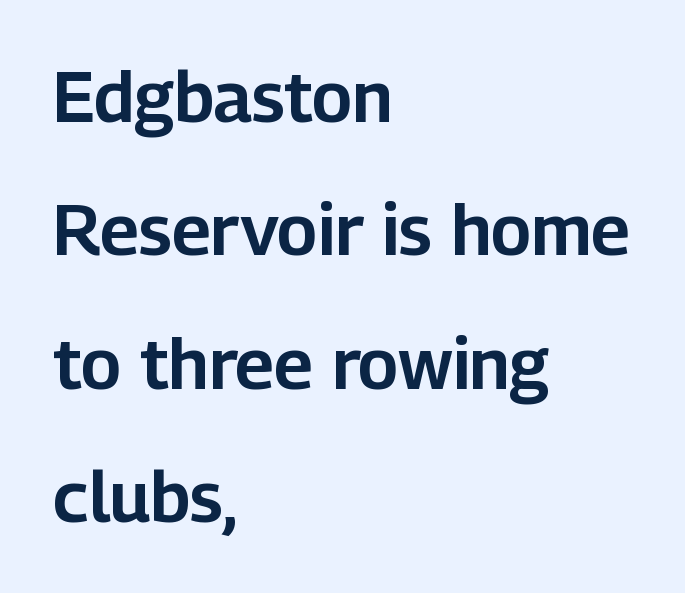
Letter spacing: default. The lines are quadded left. Type without underlining. A sans-serif font was chosen for this passage.
